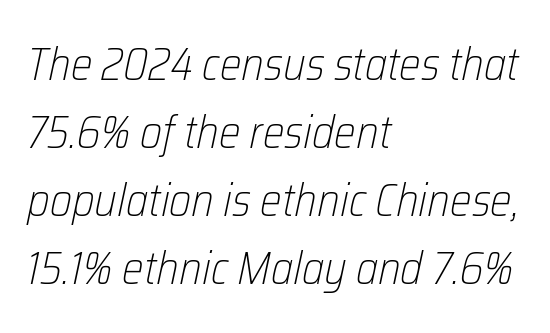
Just letters on the line, the space beneath them empty. Weight class: somewhere from thin through regular. Short note: letters normally spaced. The letters advance in unequal steps, a hallmark of proportional type.
